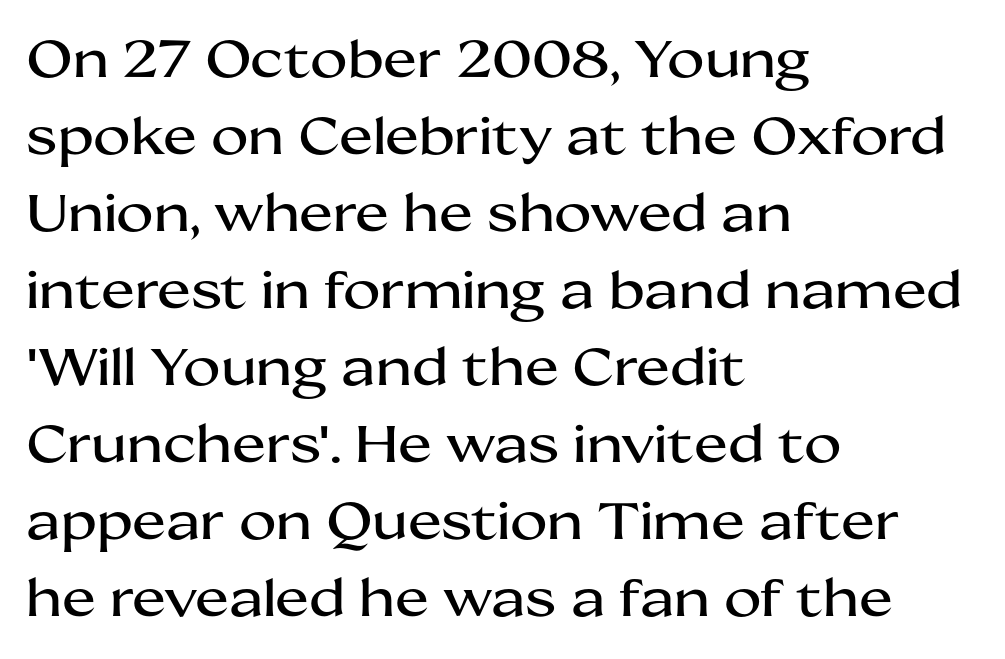
These lines are set flush left with a ragged right edge. Looks like regular typesetting: each glyph gets only the width it needs. This sample uses an upright cut, with every glyph sitting square on the baseline. Inter-character spacing is left at the font's built-in metrics.
